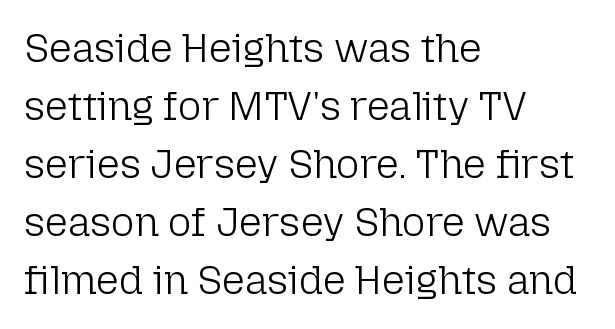
The image shows 40 px light sans-serif type, upright; set left-aligned, normal line spacing (1.45x), normal letter spacing, not underlined; low stroke contrast and a medium x-height.
